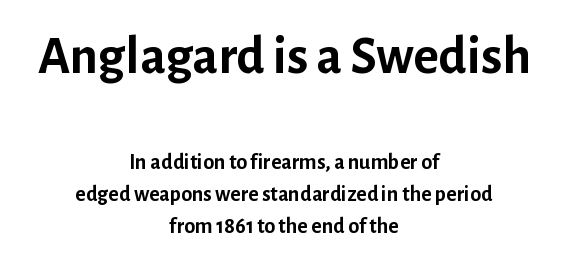
The image shows 54 px semibold sans-serif type, upright; set centered, normal line spacing (1.46x), normal letter spacing, not underlined; the first (top) block is 2.45x larger; low stroke contrast and a medium x-height.
